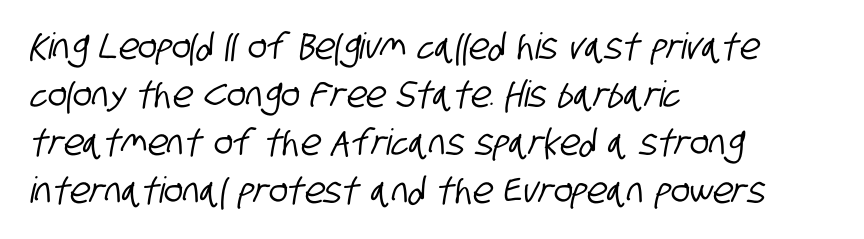
Q: Is the typeface a serif or a sans-serif typeface? A: Sans-serif.
Q: Is the text underlined? A: No.
Q: How is the paragraph aligned? A: Left-aligned.
Q: Is the spacing between letters normal or unusually wide? A: Normal.
Q: Is the spacing between lines tight, normal or loose? A: Normal.
Q: Width (condensed, normal, or wide)? A: Condensed.
Q: Stroke contrast? A: Low.
Q: x-height? A: Large.
Q: Monospaced? A: No.
